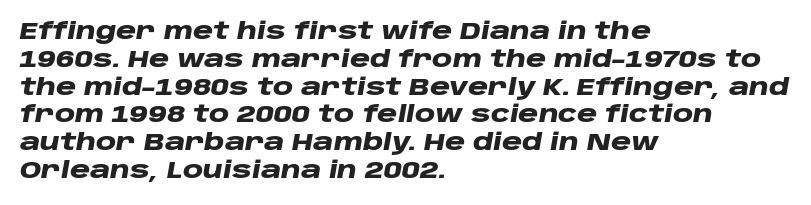
{"italic": "yes", "lean": "right", "slant_degrees": 10, "bold": "yes", "underline": "no", "align": "left", "line_spacing_ratio": 1.21, "letter_spacing": "normal", "letter_spacing_em": 0.0, "glyph_px": 23}
